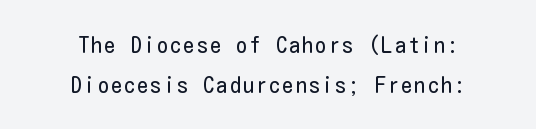
The image shows 22 px text type, upright; set centered, line spacing 1.81x, not underlined.
